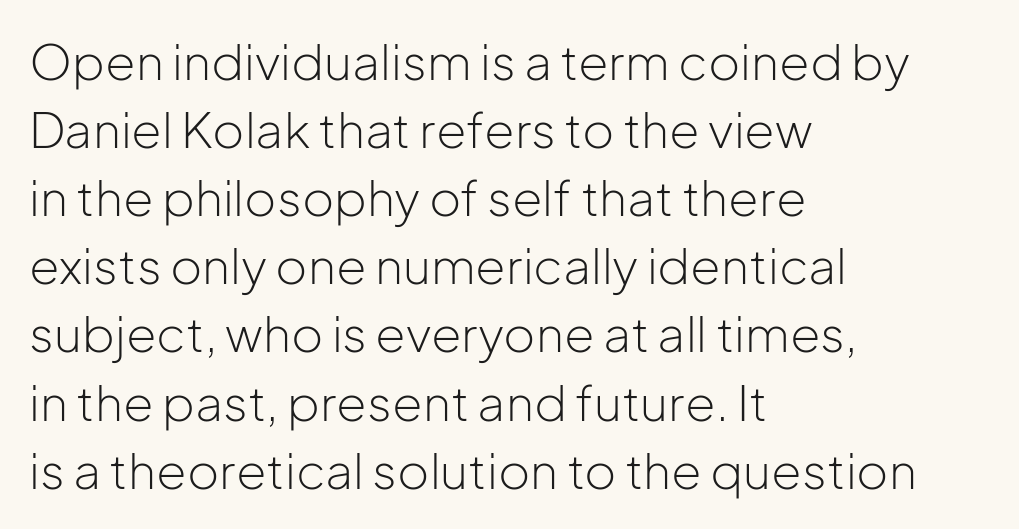
Q: Is the text bold? A: No.
Q: Is the text italic (slanted)? A: No, it is upright.
Q: Is the typeface a serif or a sans-serif typeface? A: Sans-serif.
Q: Is the text underlined? A: No.
Q: How is the paragraph aligned? A: Left-aligned.
Q: Is the spacing between letters normal or unusually wide? A: Normal.
Q: Is the spacing between lines tight, normal or loose? A: Normal.
Q: Width (condensed, normal, or wide)? A: Normal.
Q: Stroke contrast? A: Low.
Q: x-height? A: Medium.
Q: Monospaced? A: No.
